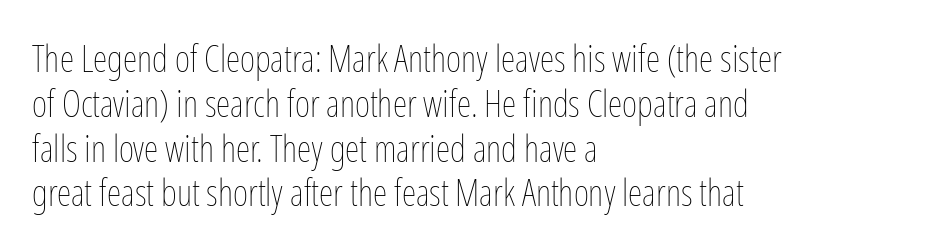
The image shows 37 px thin, condensed type, upright; set left-aligned, line spacing 1.21x, normal letter spacing, not underlined; low stroke contrast and a medium x-height.
